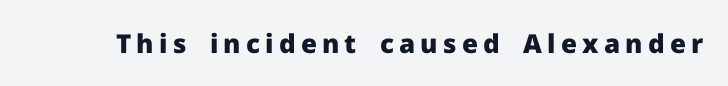
The image shows 26 px bold type, upright; set unusually wide letter spacing (+0.2 em), not underlined.
